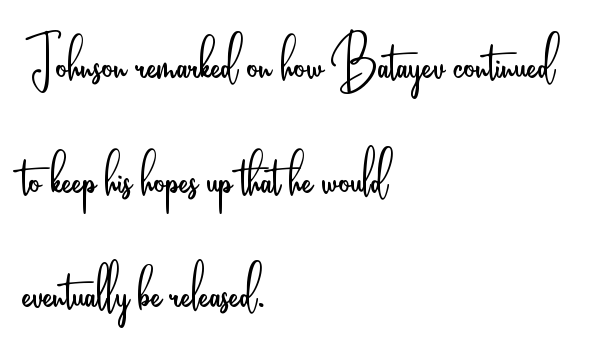
Stem width sits at or under what a default text font uses. The passage shown has conventional tracking throughout. Each letter keeps its own natural width here, so spacing adapts to shape. Descenders hang freely into open space.
